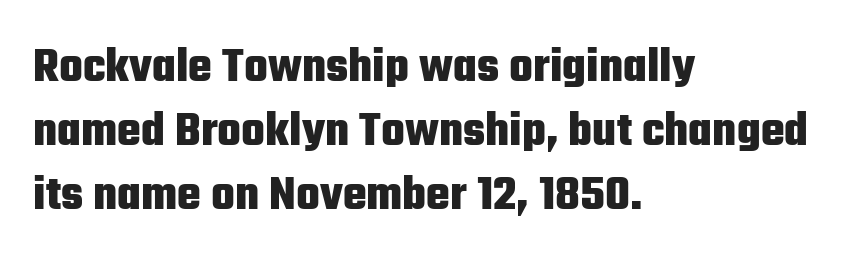
Q: Is the text bold? A: Yes.
Q: Is the text italic (slanted)? A: No, it is upright.
Q: Is the typeface a serif or a sans-serif typeface? A: Sans-serif.
Q: Is the text underlined? A: No.
Q: How is the paragraph aligned? A: Left-aligned.
Q: Is the spacing between letters normal or unusually wide? A: Normal.
Q: Is the spacing between lines tight, normal or loose? A: Normal.
Q: Width (condensed, normal, or wide)? A: Condensed.
Q: Stroke contrast? A: Low.
Q: x-height? A: Medium.
Q: Monospaced? A: No.
